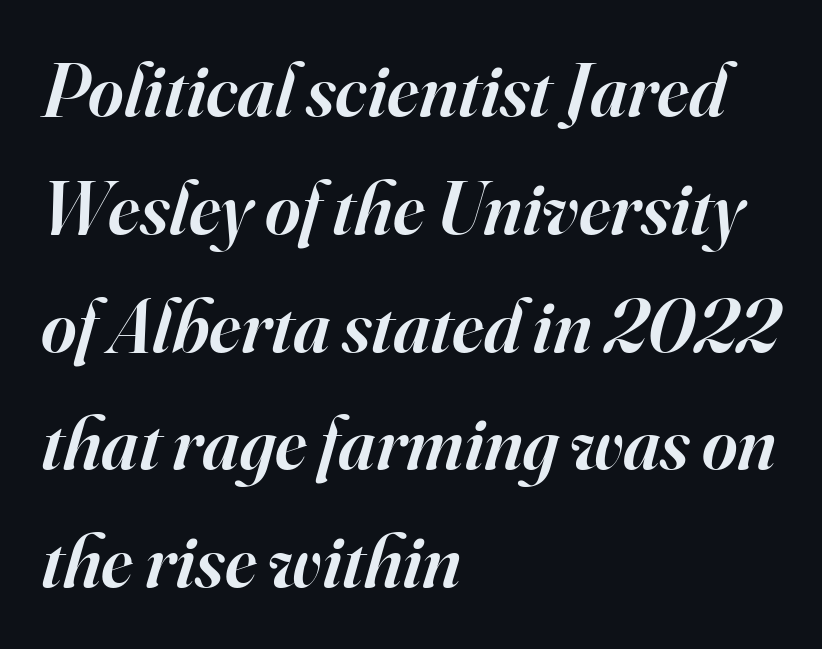
{"serif": "yes", "italic": "yes", "lean": "right", "slant_degrees": 16, "bold": "semi", "weight": "semibold", "width": "normal", "stroke_contrast": "high", "x_height": "small", "monospaced": "no", "underline": "no", "align": "left", "line_spacing": "normal", "line_spacing_ratio": 1.55, "letter_spacing": "normal", "letter_spacing_em": 0.0, "glyph_px": 76}
